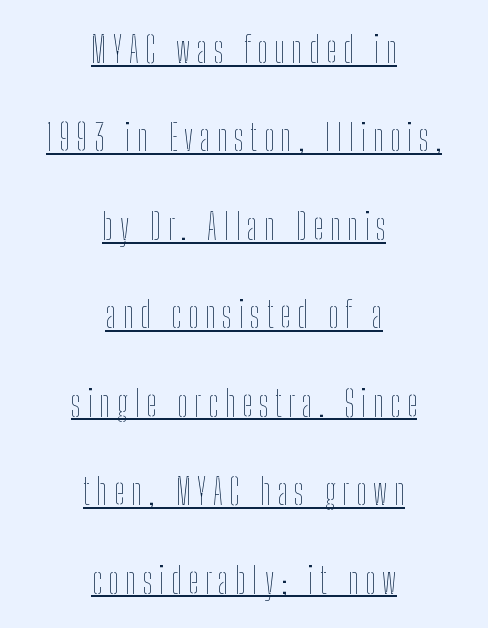
{"italic": "no", "bold": "no", "weight": "thin", "width": "condensed", "stroke_contrast": "low", "x_height": "medium", "monospaced": "no", "underline": "yes", "align": "center", "line_spacing": "loose", "line_spacing_ratio": 2.39, "glyph_px": 37}
